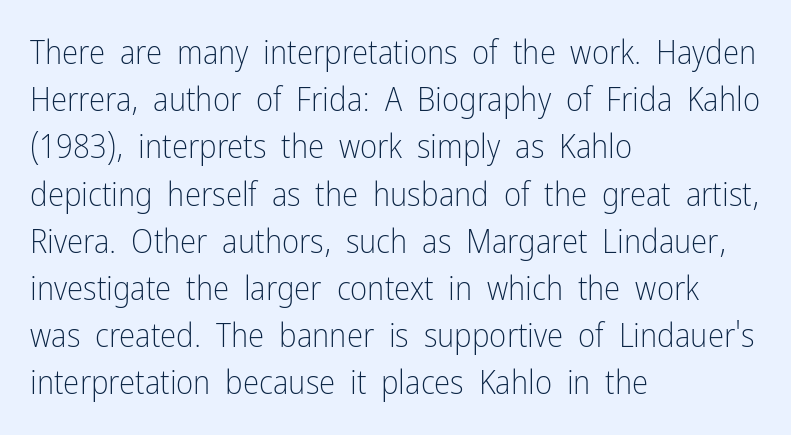
This rendering leaves character spacing at its baseline value. The face looks like a standard text weight, possibly lighter. The glyphs in this specimen are sans serif. Only glyphs here, with clear space below each row.
